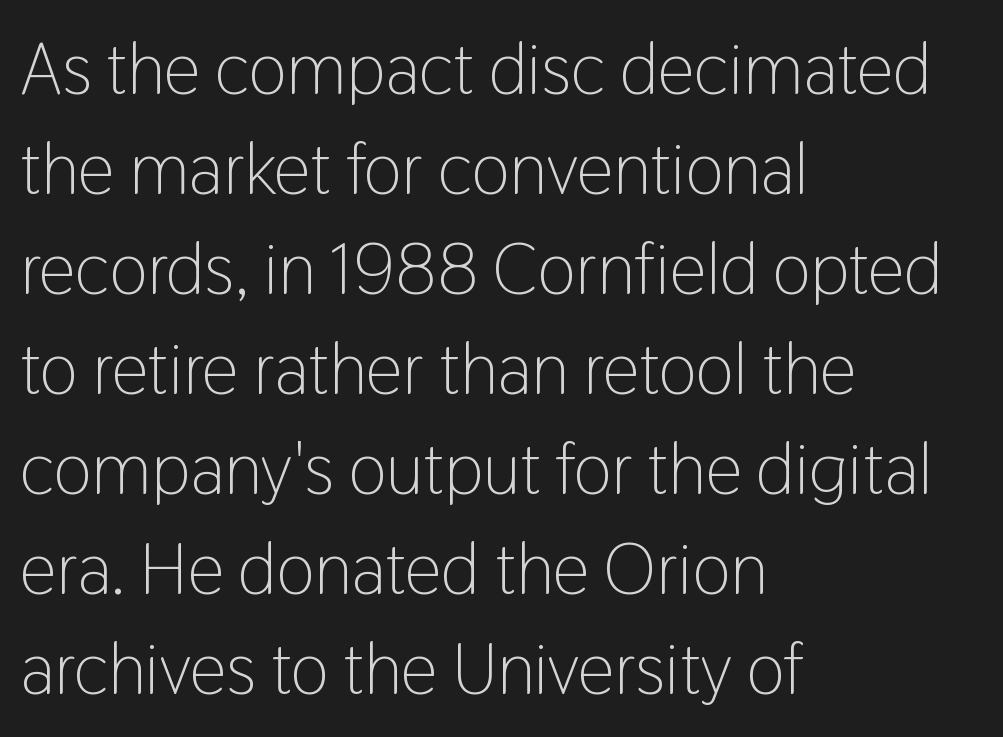
{"serif": "no", "italic": "no", "bold": "no", "weight": "light", "width": "condensed", "stroke_contrast": "low", "x_height": "medium", "monospaced": "no", "underline": "no", "align": "left", "line_spacing": "normal", "line_spacing_ratio": 1.37, "letter_spacing": "normal", "letter_spacing_em": 0.0, "glyph_px": 73}
